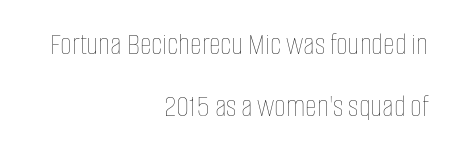
The image shows 32 px thin, condensed type, upright; set right-aligned, loose line spacing (1.94x), normal letter spacing, not underlined; low stroke contrast and a large x-height.
